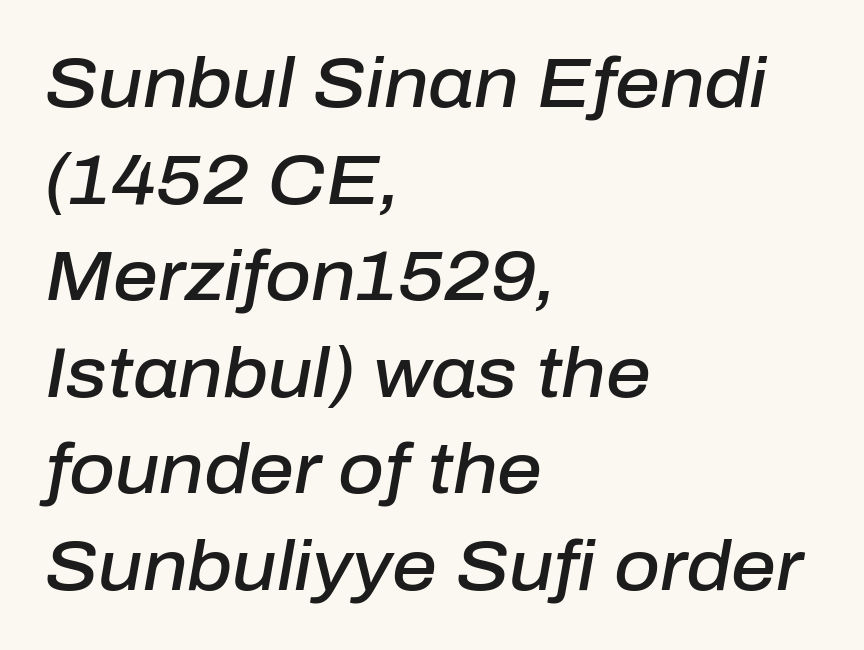
Q: Is the text bold? A: Semi-bold.
Q: Is the text italic (slanted)? A: Yes, it leans right by about 10 degrees.
Q: Is the text underlined? A: No.
Q: How is the paragraph aligned? A: Left-aligned.
Q: Is the spacing between letters normal or unusually wide? A: Normal.
Q: Is the spacing between lines tight, normal or loose? A: Normal.
Q: Width (condensed, normal, or wide)? A: Normal.
Q: Stroke contrast? A: Low.
Q: x-height? A: Medium.
Q: Monospaced? A: No.
